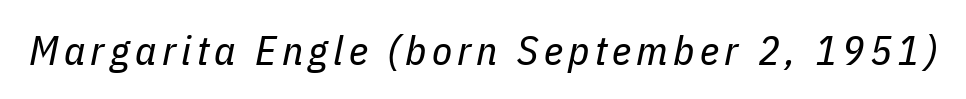
{"italic": "yes", "lean": "right", "slant_degrees": 11, "bold": "no", "weight": "regular", "width": "condensed", "stroke_contrast": "low", "x_height": "medium", "monospaced": "no", "underline": "no", "glyph_px": 41}
